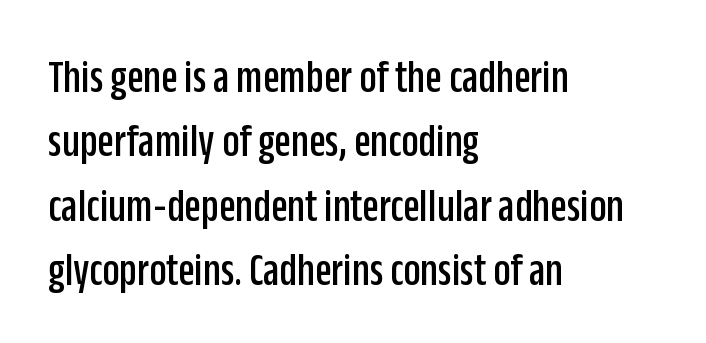
Q: Is the text italic (slanted)? A: No, it is upright.
Q: Is the typeface a serif or a sans-serif typeface? A: Sans-serif.
Q: Is the text underlined? A: No.
Q: How is the paragraph aligned? A: Left-aligned.
Q: Is the spacing between letters normal or unusually wide? A: Normal.
Q: Is the spacing between lines tight, normal or loose? A: Normal.
Q: Width (condensed, normal, or wide)? A: Condensed.
Q: Stroke contrast? A: Low.
Q: x-height? A: Large.
Q: Monospaced? A: No.
